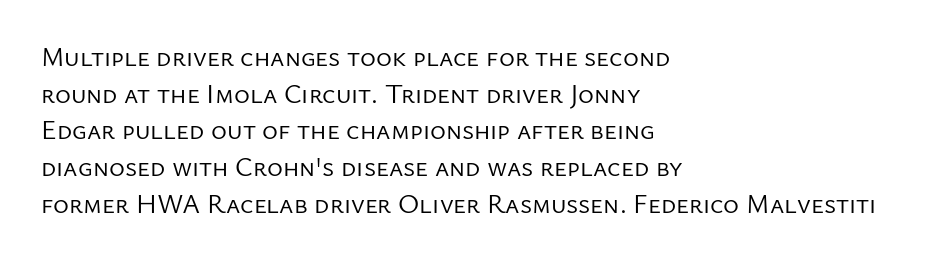
Reading down the block, your eye returns to a fixed left position each line. Do the letters lean? They stand straight. The strip under each line holds only bare page. Bold? No — there's no thickening of the strokes. Line spacing here is normal. Glyph-to-glyph distance matches everyday printed text.
